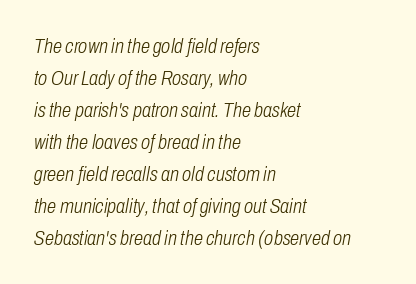
The image shows 21 px text type, italic (leaning right); set left-aligned, normal line spacing (1.52x), normal letter spacing, not underlined.
